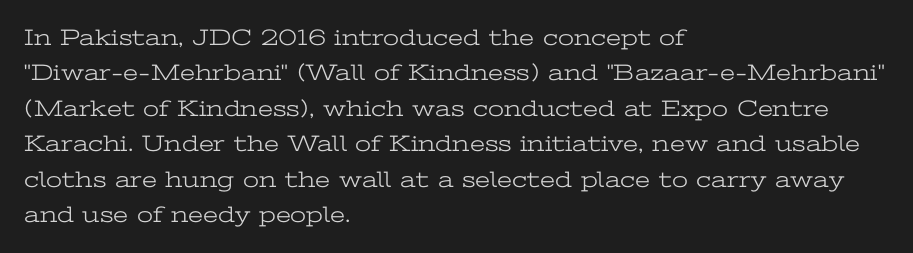
The face looks like a standard text weight, possibly lighter. Vertical strokes here are truly vertical. These lines keep a tight, regular rhythm from letter to letter. Leading matches the norm, producing a regular column. Left-aligned paragraph, ragged on the right. The space directly below the letters is spotless.
